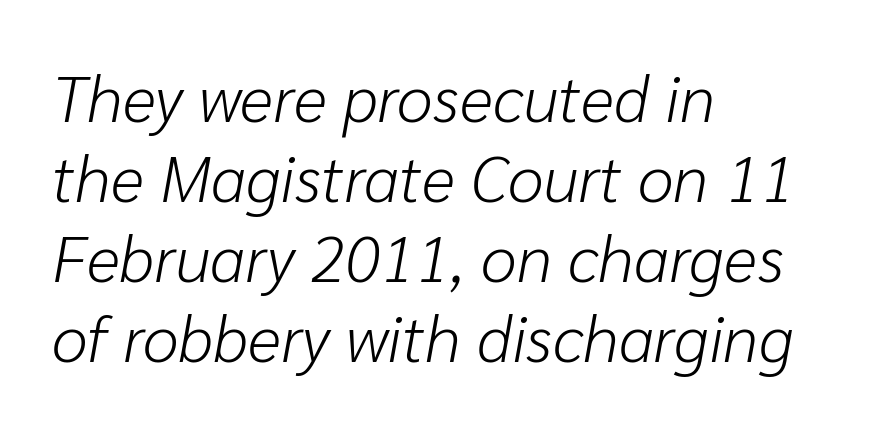
{"italic": "yes", "lean": "right", "slant_degrees": 10, "bold": "no", "weight": "light", "width": "normal", "stroke_contrast": "low", "x_height": "medium", "monospaced": "no", "underline": "no", "align": "left", "line_spacing_ratio": 1.23, "letter_spacing": "normal", "letter_spacing_em": 0.0, "glyph_px": 65}
